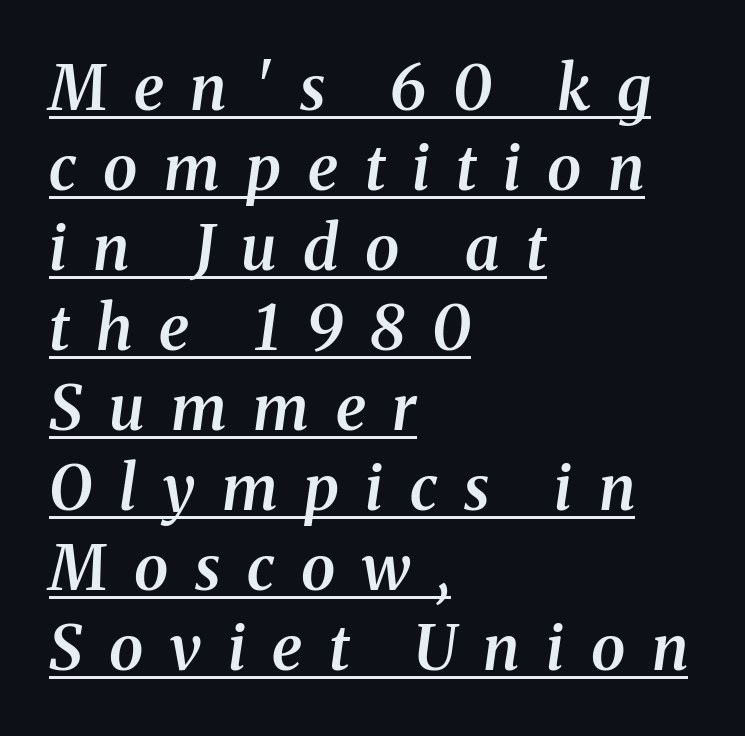
Q: Is the text bold? A: Semi-bold.
Q: Is the text italic (slanted)? A: Yes, it leans right by about 8 degrees.
Q: Is the typeface a serif or a sans-serif typeface? A: Serif.
Q: Is the text underlined? A: Yes.
Q: How is the paragraph aligned? A: Left-aligned.
Q: Is the spacing between letters normal or unusually wide? A: Unusually wide.
Q: Is the spacing between lines tight, normal or loose? A: Normal.
Q: Width (condensed, normal, or wide)? A: Normal.
Q: Stroke contrast? A: Medium.
Q: x-height? A: Medium.
Q: Monospaced? A: No.
